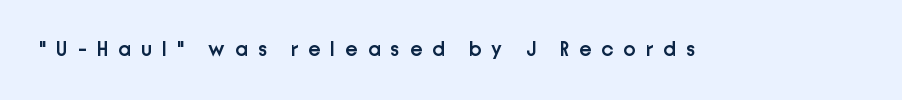
The image shows 21 px text type, upright; set unusually wide letter spacing (+0.47 em), not underlined.
